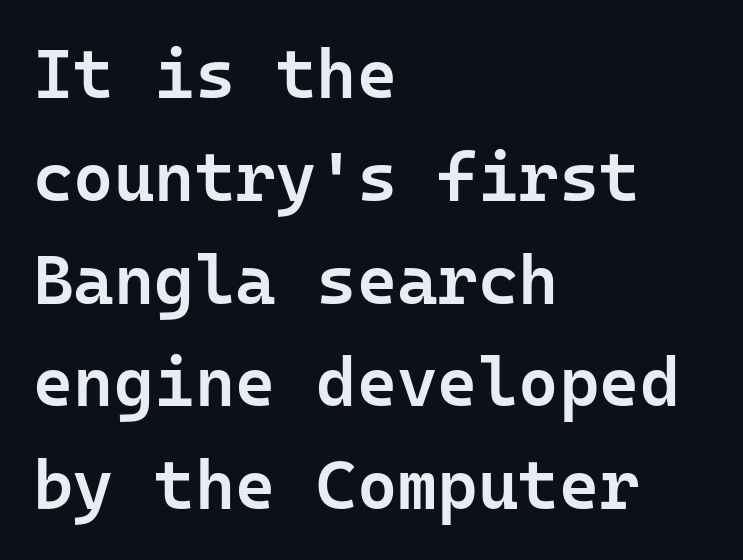
Q: Is the text bold? A: Semi-bold.
Q: Is the text italic (slanted)? A: No, it is upright.
Q: Is the typeface a serif or a sans-serif typeface? A: Sans-serif.
Q: Is the text underlined? A: No.
Q: How is the paragraph aligned? A: Left-aligned.
Q: Is the spacing between letters normal or unusually wide? A: Normal.
Q: Is the spacing between lines tight, normal or loose? A: Normal.
Q: Width (condensed, normal, or wide)? A: Normal.
Q: Stroke contrast? A: Low.
Q: x-height? A: Medium.
Q: Monospaced? A: Yes.
